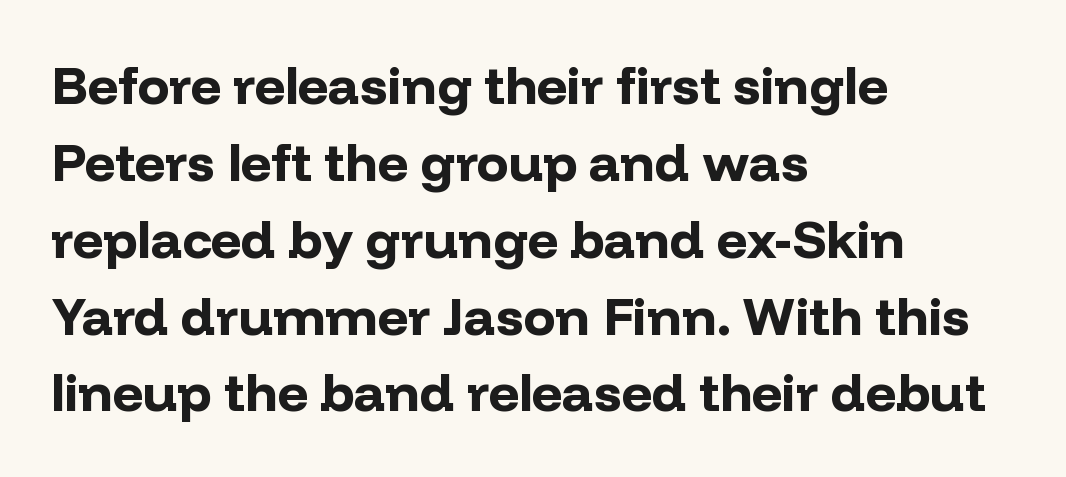
Here the designer chose a conventional face with non-uniform glyph widths. The letterforms sit shoulder to shoulder at normal distance. Baseline-to-baseline distance is the conventional proportion of letter height. A student would call this left alignment; a typographer would say flush left, rag right. This sample uses a sans-serif face. Heavy, bold letterforms.
